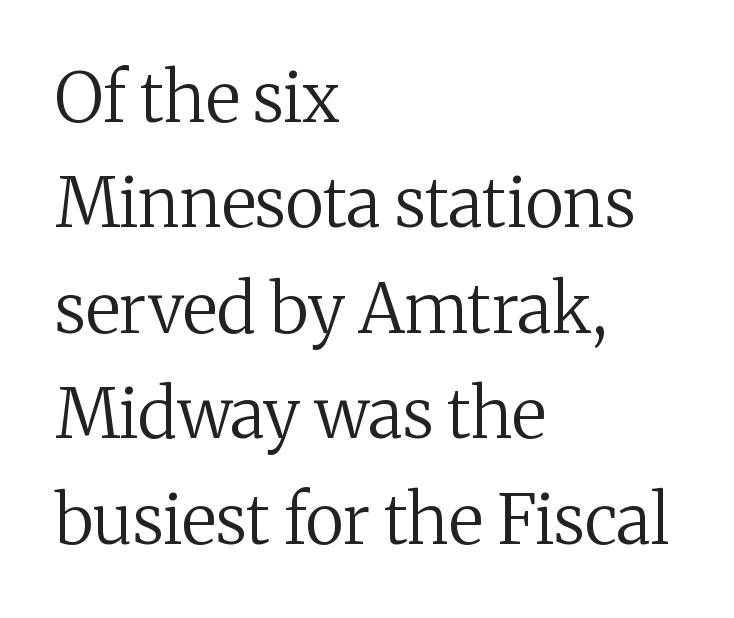
The image shows 68 px regular-weight serif type, upright; set left-aligned, normal line spacing (1.55x), normal letter spacing, not underlined; medium stroke contrast and a medium x-height.
